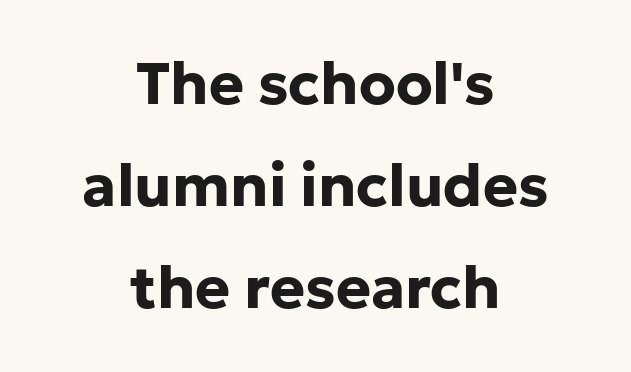
The image shows 59 px bold sans-serif type, upright; set centered, line spacing 1.73x, normal letter spacing, not underlined; low stroke contrast and a medium x-height.
